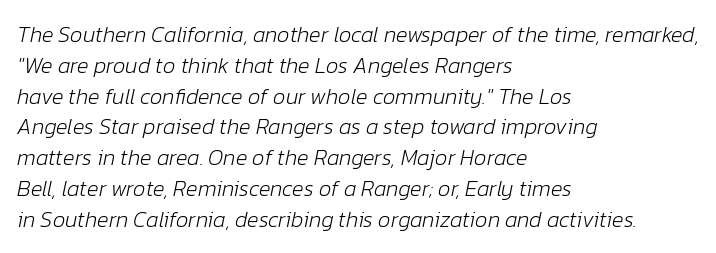
{"italic": "yes", "lean": "right", "slant_degrees": 12, "bold": "no", "underline": "no", "align": "left", "line_spacing": "normal", "line_spacing_ratio": 1.4, "letter_spacing": "normal", "letter_spacing_em": 0.0, "glyph_px": 22}
